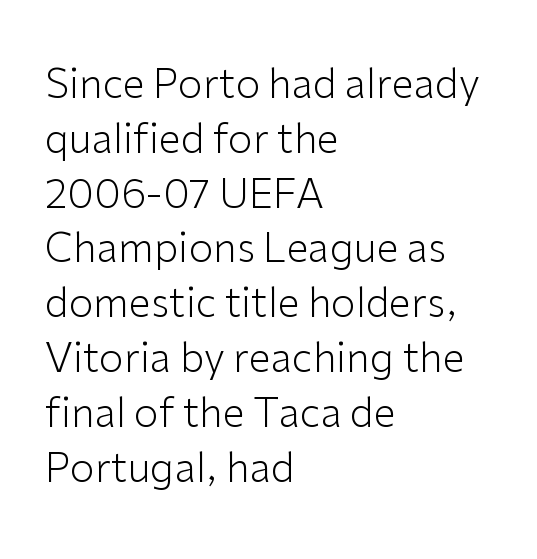
Upright lettering throughout. Unmarked baselines from the first word to the last. Is this a fixed-width face? No — the glyphs have proportional, varying widths. The type is set solid horizontally, with unmodified tracking.
